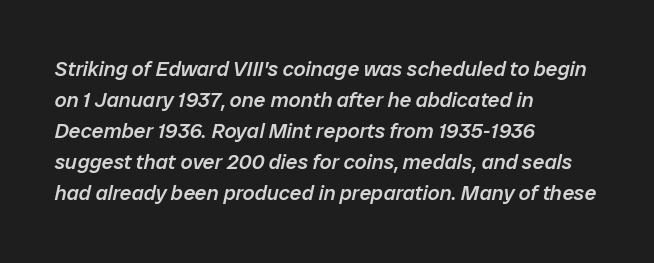
Q: Is the text bold? A: Semi-bold.
Q: Is the text italic (slanted)? A: Yes, it leans right by about 12 degrees.
Q: Is the text underlined? A: No.
Q: How is the paragraph aligned? A: Left-aligned.
Q: Is the spacing between letters normal or unusually wide? A: Normal.
Q: Is the spacing between lines tight, normal or loose? A: Normal.
